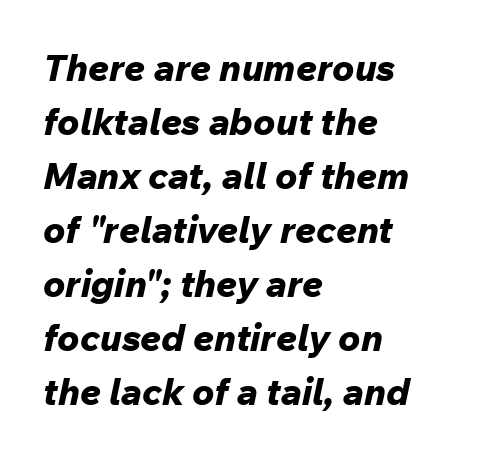
{"italic": "yes", "lean": "right", "slant_degrees": 12, "bold": "yes", "weight": "bold", "width": "normal", "stroke_contrast": "low", "x_height": "medium", "monospaced": "no", "underline": "no", "align": "left", "line_spacing": "normal", "line_spacing_ratio": 1.46, "letter_spacing": "normal", "letter_spacing_em": 0.0, "glyph_px": 37}
